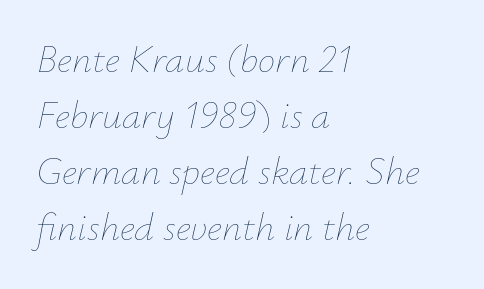
Q: Is the text bold? A: No.
Q: Is the text italic (slanted)? A: Yes, it leans right by about 12 degrees.
Q: Is the text underlined? A: No.
Q: How is the paragraph aligned? A: Left-aligned.
Q: Is the spacing between letters normal or unusually wide? A: Normal.
Q: Is the spacing between lines tight, normal or loose? A: Normal.
Q: Width (condensed, normal, or wide)? A: Normal.
Q: Stroke contrast? A: Low.
Q: x-height? A: Small.
Q: Monospaced? A: No.
